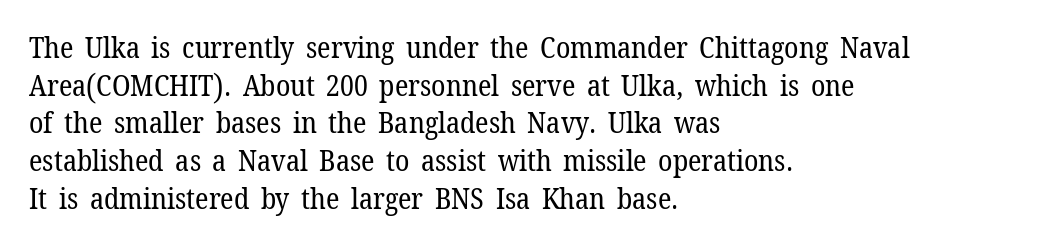
The image shows 29 px regular-weight serif type, upright; set left-aligned, normal line spacing (1.3x), normal letter spacing, not underlined; low stroke contrast and a medium x-height.
